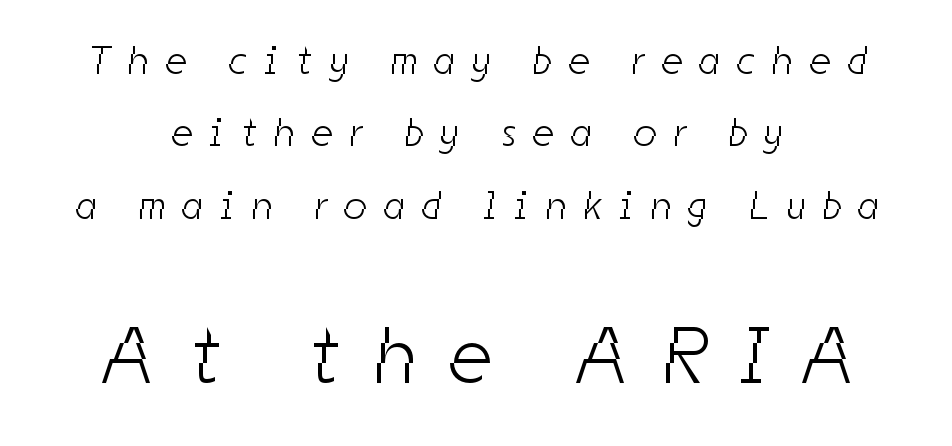
The space directly below the letters is spotless. Letter spacing: wide. In terms of letterform style, serifs are entirely absent. Proportional: the letters do not fall into vertical columns. The later block is typeset at a bigger size than the earlier block. Every row of glyphs is offset so its center matches the block's center.
